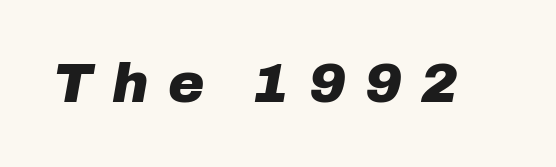
Q: Is the text bold? A: Yes.
Q: Is the text italic (slanted)? A: Yes, it leans right by about 10 degrees.
Q: Is the text underlined? A: No.
Q: Is the spacing between letters normal or unusually wide? A: Unusually wide.
Q: Width (condensed, normal, or wide)? A: Normal.
Q: Stroke contrast? A: Low.
Q: x-height? A: Medium.
Q: Monospaced? A: No.
